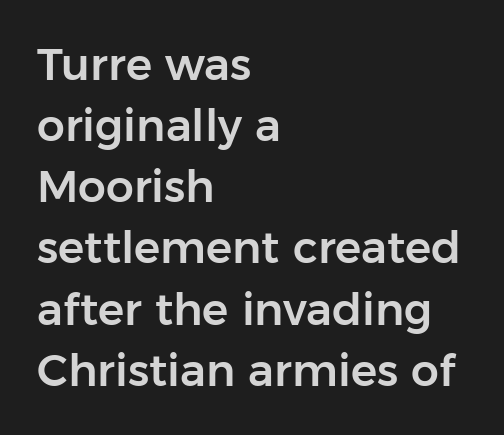
The image shows 44 px sans-serif type, upright; set left-aligned, normal line spacing (1.39x), normal letter spacing, not underlined; low stroke contrast and a medium x-height.
